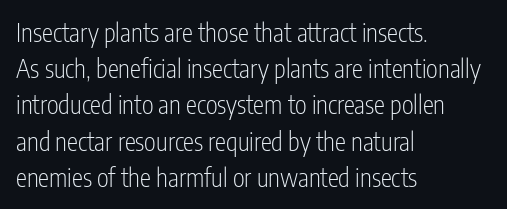
The image shows 25 px text type, upright; set left-aligned, normal line spacing (1.45x), normal letter spacing, not underlined.
